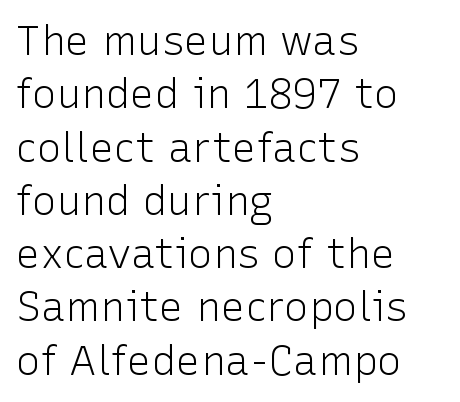
{"serif": "no", "italic": "no", "bold": "no", "weight": "light", "width": "normal", "stroke_contrast": "low", "x_height": "medium", "monospaced": "no", "underline": "no", "align": "left", "line_spacing": "normal", "line_spacing_ratio": 1.3, "letter_spacing": "normal", "letter_spacing_em": 0.0, "glyph_px": 41}
